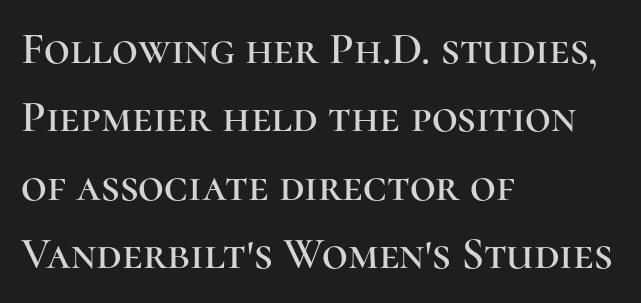
Regarding serifs, this sample has them. Does the lettering tilt? It doesn't — this is upright. What stands out about the letter spacing? Nothing — it is the standard amount. The rendering anchors every line to the left-hand side. The leading is moderate, giving the passage an even texture.
